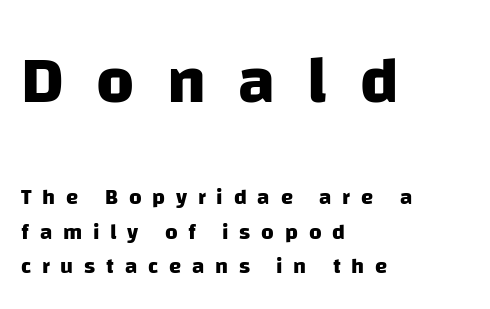
Between these two stacked blocks, the higher one wins on size. A typesetter would call this leading conventional body-copy spacing. The typesetter chose a ragged-right arrangement here. The passage shown is typeset with a sans-serif family. Is the type bold? Yes — the strokes are clearly thick and heavy. The space beneath each line is pristine and unruled.
